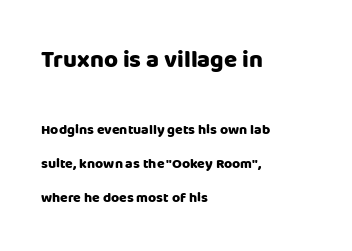
Q: Is the text bold? A: Yes.
Q: Is the text italic (slanted)? A: No, it is upright.
Q: Is the text underlined? A: No.
Q: How is the paragraph aligned? A: Left-aligned.
Q: Is the spacing between letters normal or unusually wide? A: Normal.
Q: Is the spacing between lines tight, normal or loose? A: Loose.
Q: Which block of text is set in a larger size, the first (top) or the second (bottom)? A: The first (top) one.
